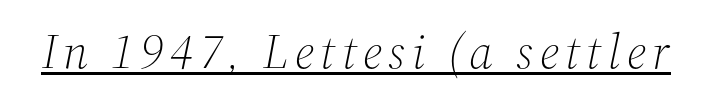
Q: Is the text bold? A: No.
Q: Is the text italic (slanted)? A: Yes, it leans right by about 12 degrees.
Q: Is the typeface a serif or a sans-serif typeface? A: Serif.
Q: Is the text underlined? A: Yes.
Q: Width (condensed, normal, or wide)? A: Normal.
Q: Stroke contrast? A: Medium.
Q: x-height? A: Medium.
Q: Monospaced? A: No.
